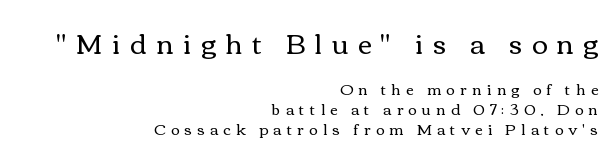
Q: Is the text bold? A: No.
Q: Is the text italic (slanted)? A: No, it is upright.
Q: Is the text underlined? A: No.
Q: How is the paragraph aligned? A: Right-aligned.
Q: Is the spacing between letters normal or unusually wide? A: Unusually wide.
Q: Is the spacing between lines tight, normal or loose? A: Normal.
Q: Which block of text is set in a larger size, the first (top) or the second (bottom)? A: The first (top) one.
